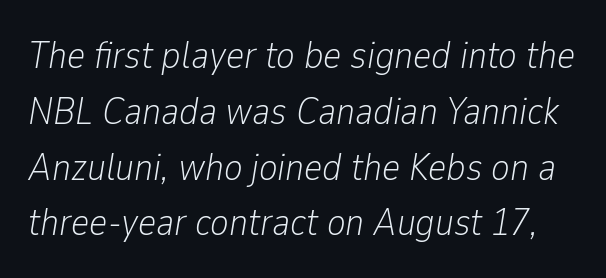
{"italic": "yes", "lean": "right", "slant_degrees": 9, "bold": "no", "weight": "light", "width": "condensed", "stroke_contrast": "low", "x_height": "medium", "monospaced": "no", "underline": "no", "line_spacing": "normal", "line_spacing_ratio": 1.43, "letter_spacing": "normal", "letter_spacing_em": 0.0, "glyph_px": 39}
